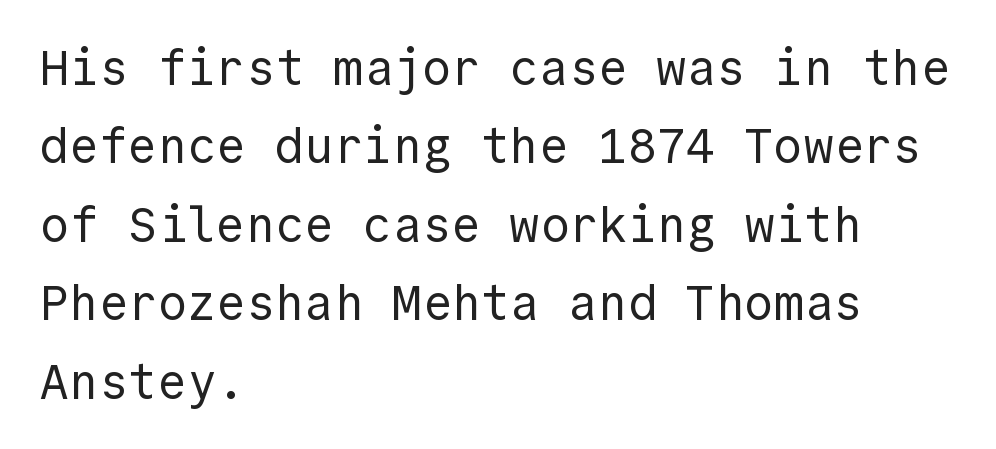
The image shows 49 px regular-weight sans-serif type, upright, monospaced; set left-aligned, normal line spacing (1.6x), normal letter spacing, not underlined; a medium x-height.
